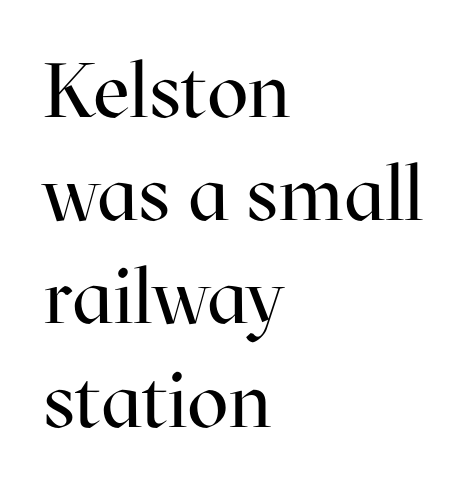
Note the varied advance widths — an 'i' is clearly narrower than an 'm'. The foot of each line stays bare and open. Is the type heavy? It reads as light-to-regular instead. Unlike a clean sans, this face finishes its strokes with serifs.
